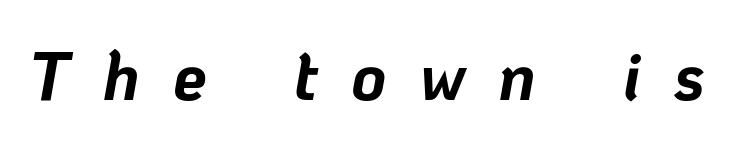
{"italic": "yes", "lean": "right", "slant_degrees": 10, "bold": "yes", "weight": "bold", "width": "normal", "stroke_contrast": "low", "x_height": "medium", "monospaced": "no", "underline": "no", "letter_spacing": "wide", "letter_spacing_em": 0.49, "glyph_px": 68}
